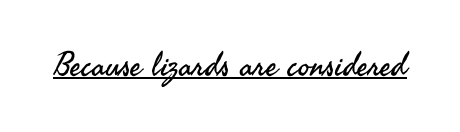
Characters follow at the spacing the type designer built in. The weight would be labelled regular, book, light, or lighter still. Examine the stroke ends and you'll find no serifs. You could not count columns in this text — the font is proportionally spaced. Quick note: underline on.
